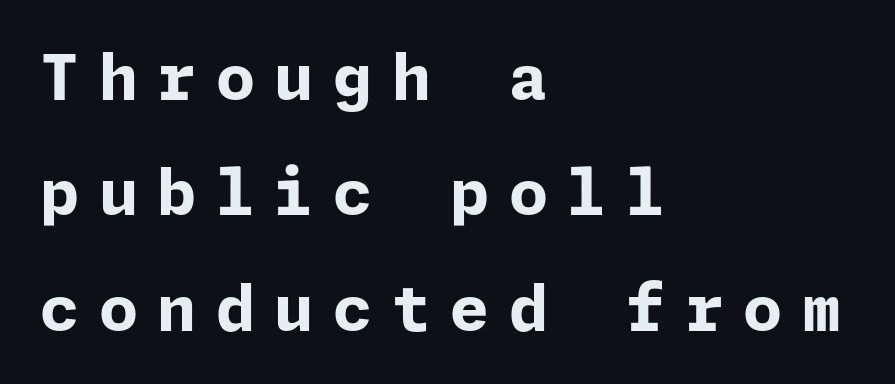
Q: Is the text bold? A: Yes.
Q: Is the text italic (slanted)? A: No, it is upright.
Q: Is the typeface a serif or a sans-serif typeface? A: Sans-serif.
Q: Is the text underlined? A: No.
Q: How is the paragraph aligned? A: Left-aligned.
Q: Is the spacing between letters normal or unusually wide? A: Unusually wide.
Q: Width (condensed, normal, or wide)? A: Normal.
Q: Stroke contrast? A: Low.
Q: x-height? A: Medium.
